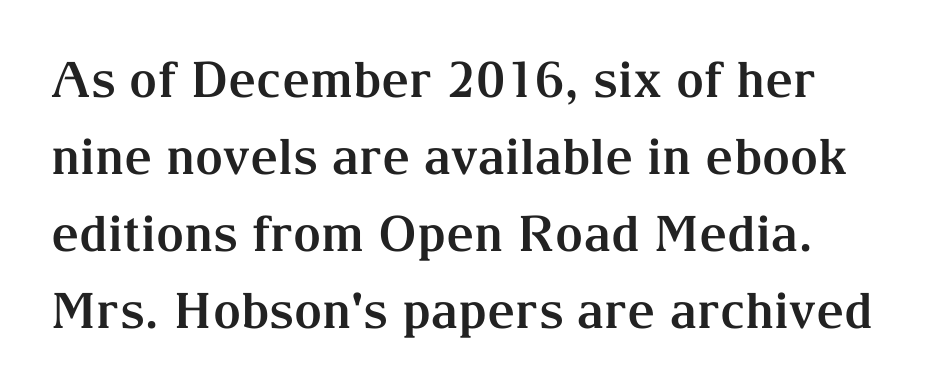
{"serif": "yes", "italic": "no", "bold": "yes", "weight": "bold", "width": "normal", "stroke_contrast": "medium", "x_height": "medium", "monospaced": "no", "underline": "no", "line_spacing": "normal", "line_spacing_ratio": 1.57, "letter_spacing": "normal", "letter_spacing_em": 0.0, "glyph_px": 49}
